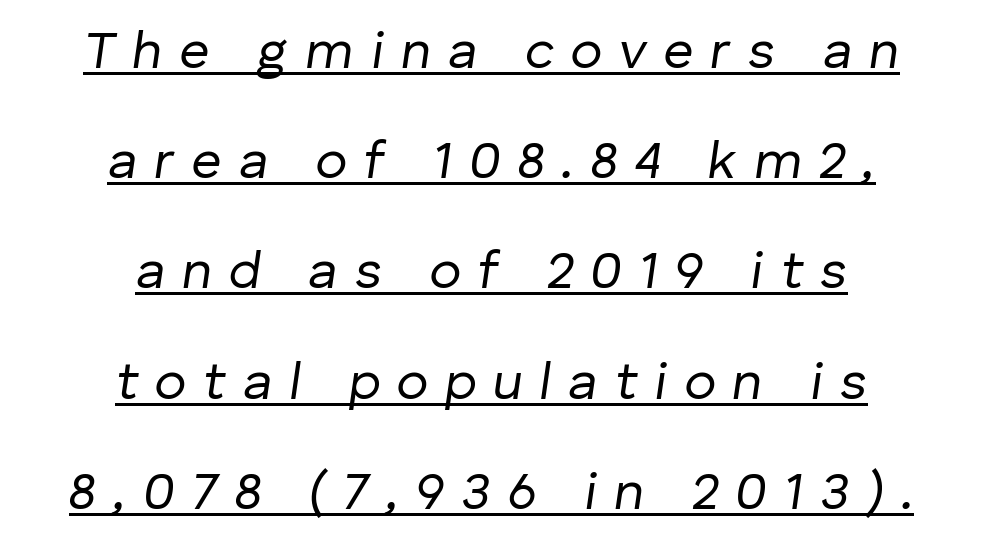
Q: Is the text bold? A: No.
Q: Is the text italic (slanted)? A: Yes, it leans right by about 8 degrees.
Q: Is the text underlined? A: Yes.
Q: How is the paragraph aligned? A: Centered.
Q: Is the spacing between letters normal or unusually wide? A: Unusually wide.
Q: Is the spacing between lines tight, normal or loose? A: Loose.
Q: Width (condensed, normal, or wide)? A: Normal.
Q: Stroke contrast? A: Low.
Q: x-height? A: Medium.
Q: Monospaced? A: No.
